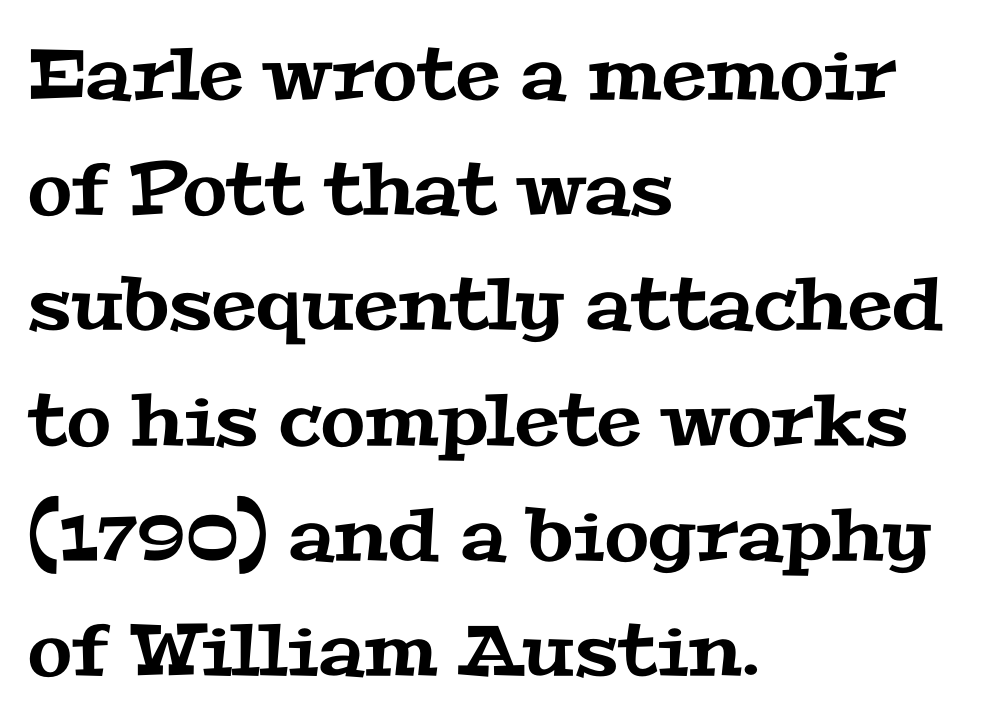
The image shows 72 px wide serif type; set left-aligned, normal line spacing (1.6x), normal letter spacing, not underlined; medium stroke contrast and a medium x-height.
